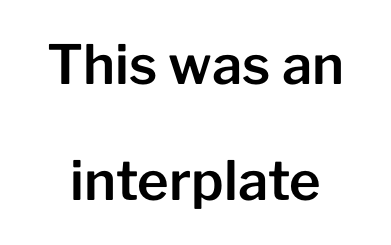
Style check: upright. Any mark beneath the type? The region is blank. The letters advance in unequal steps, a hallmark of proportional type. Letterform terminals end flat and unadorned throughout the passage.
